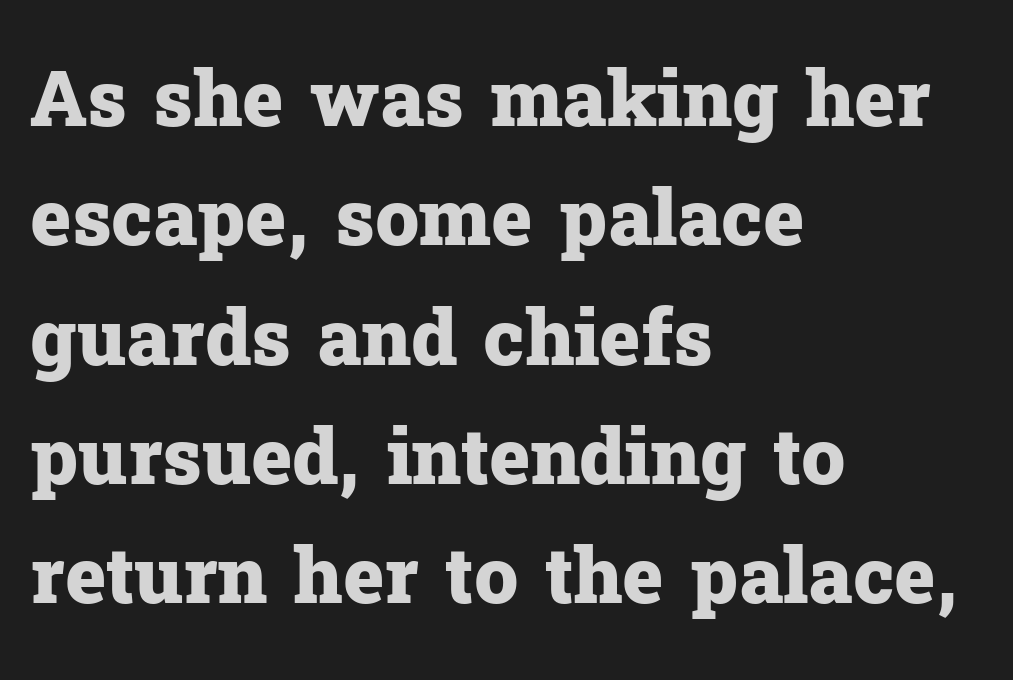
The image shows 78 px heavy serif type, upright; set left-aligned, normal line spacing (1.53x), normal letter spacing, not underlined; low stroke contrast and a medium x-height.
